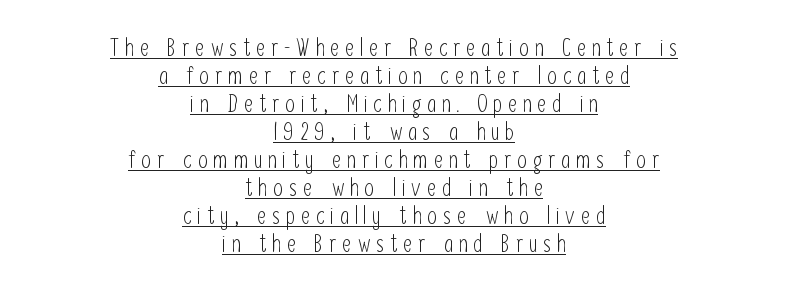
Q: Is the text bold? A: No.
Q: Is the text italic (slanted)? A: No, it is upright.
Q: Is the text underlined? A: Yes.
Q: How is the paragraph aligned? A: Centered.
Q: Is the spacing between letters normal or unusually wide? A: Unusually wide.
Q: Is the spacing between lines tight, normal or loose? A: Tight.
